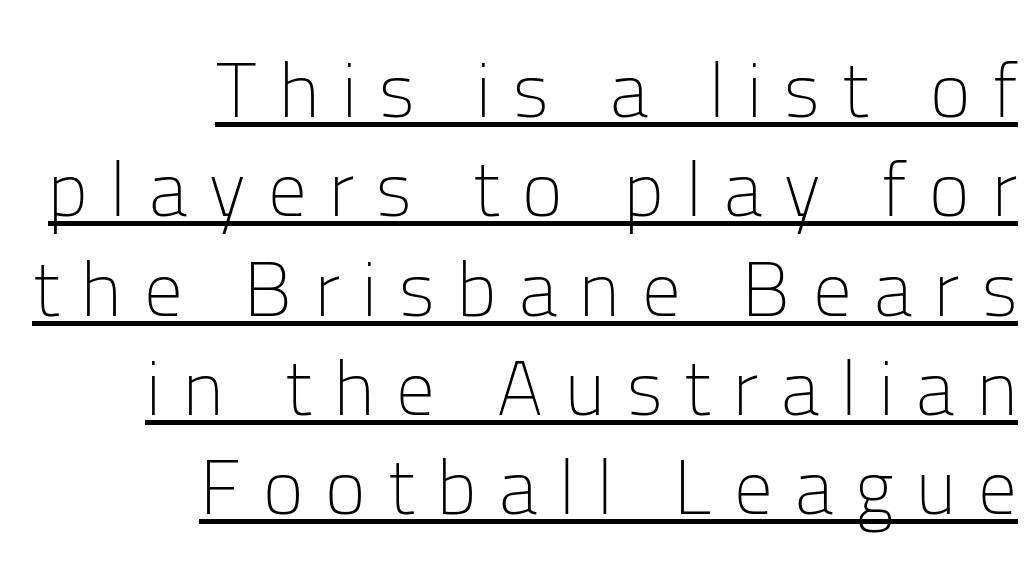
Do the characters align in a grid? No, the font is proportional. Rows of type keep a routine distance in the vertical direction. These lines stack with their right ends in a neat column. These lines have a slow, spaced-out rhythm from letter to letter. Letterform terminals end flat and unadorned throughout the passage. The typeface has the unassuming heft of standard copy or less.
